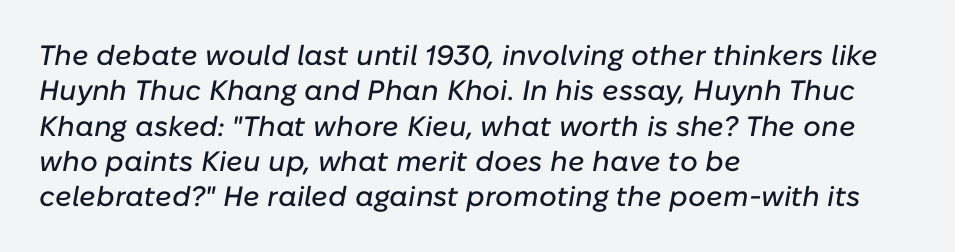
{"italic": "yes", "lean": "right", "slant_degrees": 10, "width": "normal", "stroke_contrast": "low", "x_height": "medium", "monospaced": "no", "underline": "no", "align": "left", "line_spacing": "normal", "line_spacing_ratio": 1.26, "letter_spacing": "normal", "letter_spacing_em": 0.0, "glyph_px": 28}
